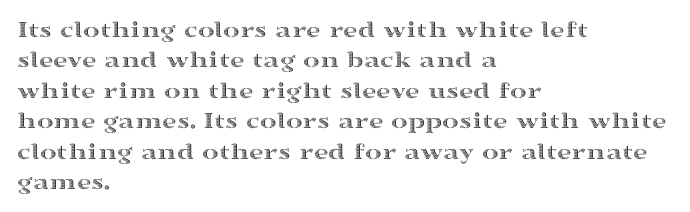
{"italic": "no", "underline": "no", "align": "left", "line_spacing_ratio": 1.22, "letter_spacing": "normal", "letter_spacing_em": 0.0, "glyph_px": 25}
